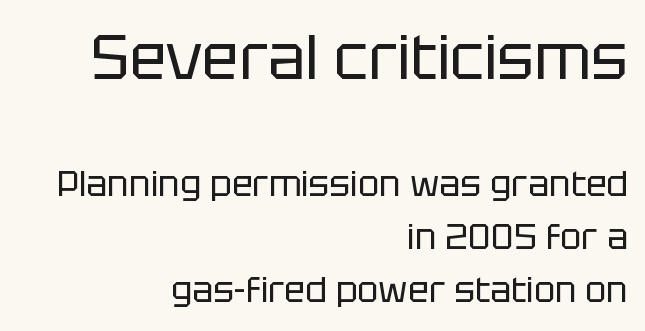
The image shows 62 px regular-weight sans-serif type, upright; set right-aligned, normal line spacing (1.52x), normal letter spacing, not underlined; the first (top) block is 1.77x larger; low stroke contrast and a large x-height.
